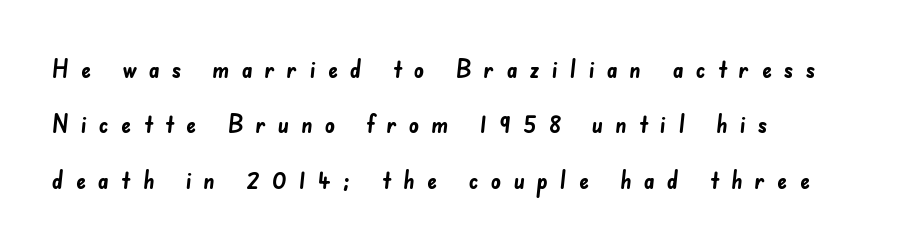
{"bold": "yes", "underline": "no", "align": "left", "line_spacing": "loose", "line_spacing_ratio": 2.22, "letter_spacing": "wide", "letter_spacing_em": 0.48, "glyph_px": 25}
